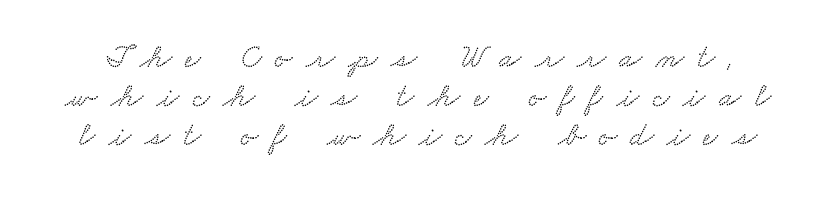
The image shows 33 px wide serif type; set line spacing 1.18x, unusually wide letter spacing (+0.41 em), not underlined; low stroke contrast and a small x-height.
